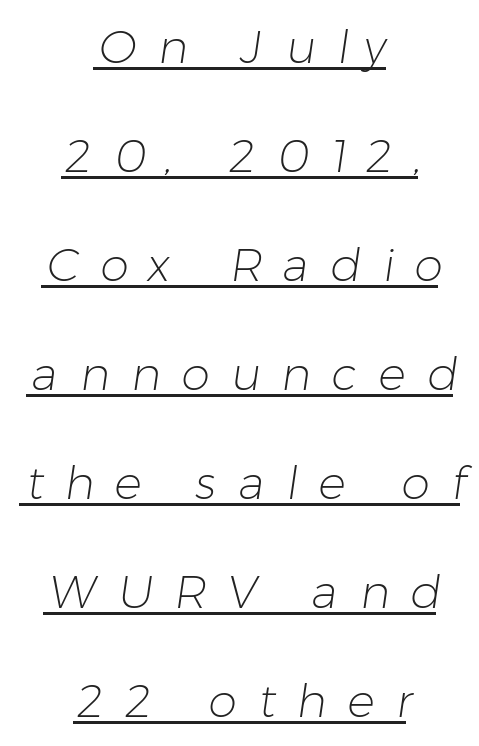
{"serif": "no", "bold": "no", "weight": "light", "width": "normal", "stroke_contrast": "low", "x_height": "medium", "monospaced": "no", "underline": "yes", "align": "center", "line_spacing": "loose", "line_spacing_ratio": 2.37, "letter_spacing": "wide", "letter_spacing_em": 0.46, "glyph_px": 46}
